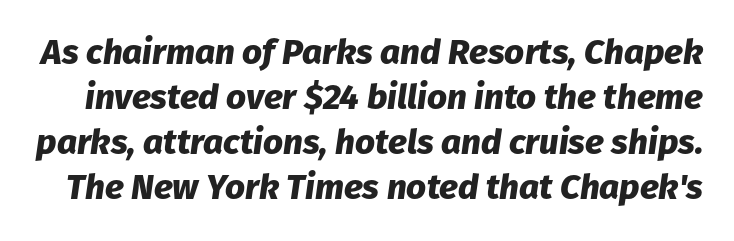
{"italic": "yes", "lean": "right", "slant_degrees": 8, "bold": "yes", "weight": "heavy", "width": "normal", "stroke_contrast": "low", "x_height": "medium", "monospaced": "no", "underline": "no", "line_spacing": "normal", "line_spacing_ratio": 1.29, "letter_spacing": "normal", "letter_spacing_em": 0.0, "glyph_px": 35}
